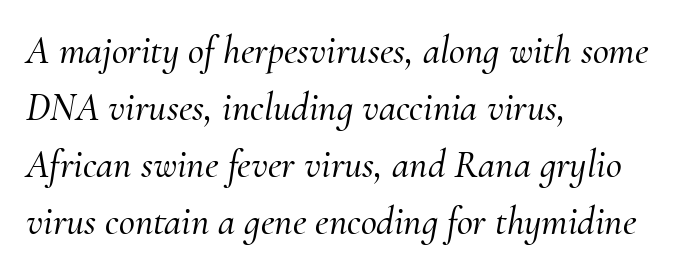
Q: Is the text italic (slanted)? A: Yes, it leans right by about 10 degrees.
Q: Is the typeface a serif or a sans-serif typeface? A: Serif.
Q: Is the text underlined? A: No.
Q: How is the paragraph aligned? A: Left-aligned.
Q: Is the spacing between letters normal or unusually wide? A: Normal.
Q: Is the spacing between lines tight, normal or loose? A: Normal.
Q: Width (condensed, normal, or wide)? A: Normal.
Q: Stroke contrast? A: Medium.
Q: x-height? A: Small.
Q: Monospaced? A: No.
